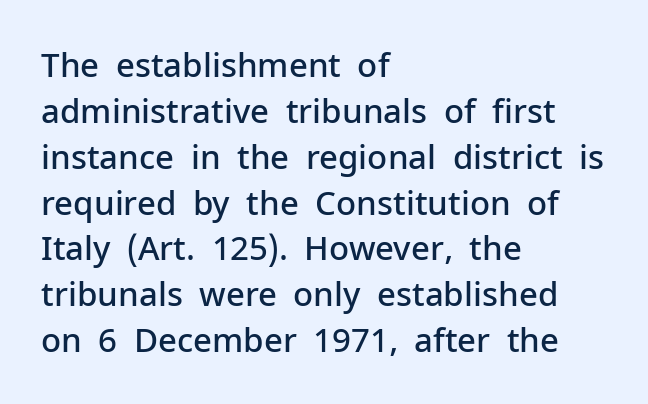
Q: Is the text bold? A: Semi-bold.
Q: Is the text italic (slanted)? A: No, it is upright.
Q: Is the typeface a serif or a sans-serif typeface? A: Sans-serif.
Q: Is the text underlined? A: No.
Q: How is the paragraph aligned? A: Left-aligned.
Q: Is the spacing between letters normal or unusually wide? A: Normal.
Q: Is the spacing between lines tight, normal or loose? A: Normal.
Q: Width (condensed, normal, or wide)? A: Normal.
Q: Stroke contrast? A: Low.
Q: x-height? A: Medium.
Q: Monospaced? A: No.
